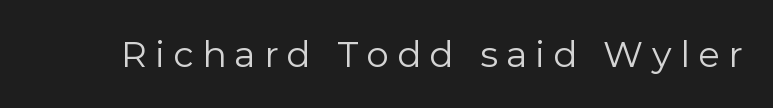
Q: Is the text bold? A: No.
Q: Is the text italic (slanted)? A: No, it is upright.
Q: Is the typeface a serif or a sans-serif typeface? A: Sans-serif.
Q: Is the text underlined? A: No.
Q: Is the spacing between letters normal or unusually wide? A: Unusually wide.
Q: Width (condensed, normal, or wide)? A: Normal.
Q: Stroke contrast? A: Low.
Q: x-height? A: Medium.
Q: Monospaced? A: No.
